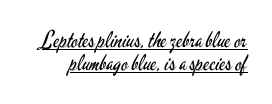
The image shows 22 px text type; set tight line spacing (1.06x), normal letter spacing, underlined.
